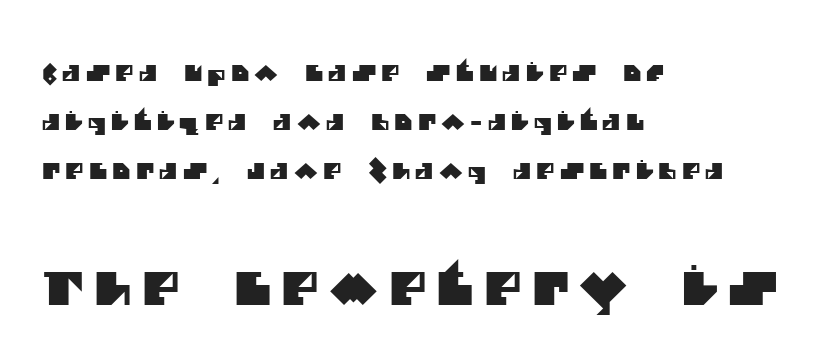
Loose tracking; the words dissolve into strings of separated letters. Only glyphs here, with clear space below each row. Compared with a centered layout, this one pins lines to the left instead. Do the characters align in a grid? No, the font is proportional.
